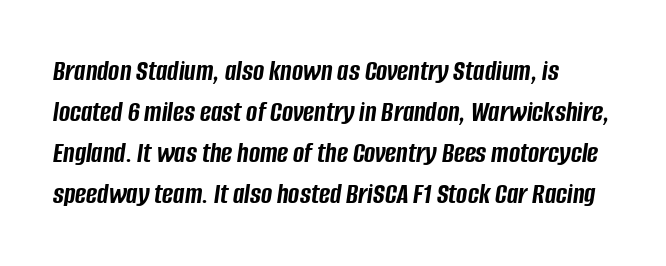
The image shows 30 px semibold, condensed type, italic (leaning right); set normal line spacing (1.37x), normal letter spacing, not underlined; low stroke contrast and a large x-height.
